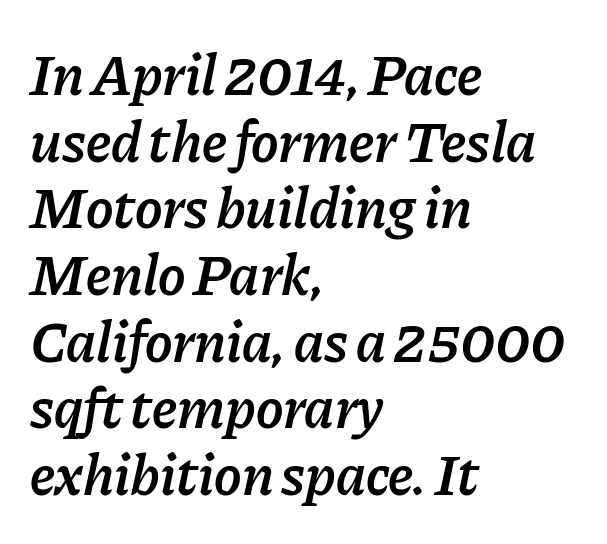
Q: Is the text bold? A: Semi-bold.
Q: Is the text italic (slanted)? A: Yes, it leans right by about 11 degrees.
Q: Is the text underlined? A: No.
Q: How is the paragraph aligned? A: Left-aligned.
Q: Is the spacing between letters normal or unusually wide? A: Normal.
Q: Is the spacing between lines tight, normal or loose? A: Tight.
Q: Width (condensed, normal, or wide)? A: Normal.
Q: Stroke contrast? A: Low.
Q: x-height? A: Medium.
Q: Monospaced? A: No.
